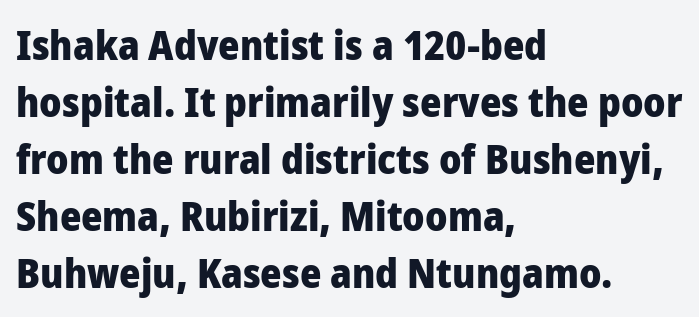
Q: Is the text bold? A: Yes.
Q: Is the text italic (slanted)? A: No, it is upright.
Q: Is the typeface a serif or a sans-serif typeface? A: Sans-serif.
Q: Is the text underlined? A: No.
Q: How is the paragraph aligned? A: Left-aligned.
Q: Is the spacing between letters normal or unusually wide? A: Normal.
Q: Is the spacing between lines tight, normal or loose? A: Normal.
Q: Width (condensed, normal, or wide)? A: Normal.
Q: Stroke contrast? A: Low.
Q: x-height? A: Medium.
Q: Monospaced? A: No.
